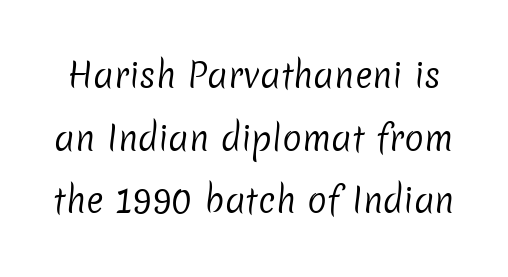
{"serif": "no", "bold": "no", "weight": "regular", "width": "normal", "stroke_contrast": "low", "x_height": "medium", "monospaced": "no", "underline": "no", "line_spacing": "loose", "line_spacing_ratio": 1.9, "letter_spacing": "normal", "letter_spacing_em": 0.0, "glyph_px": 33}
